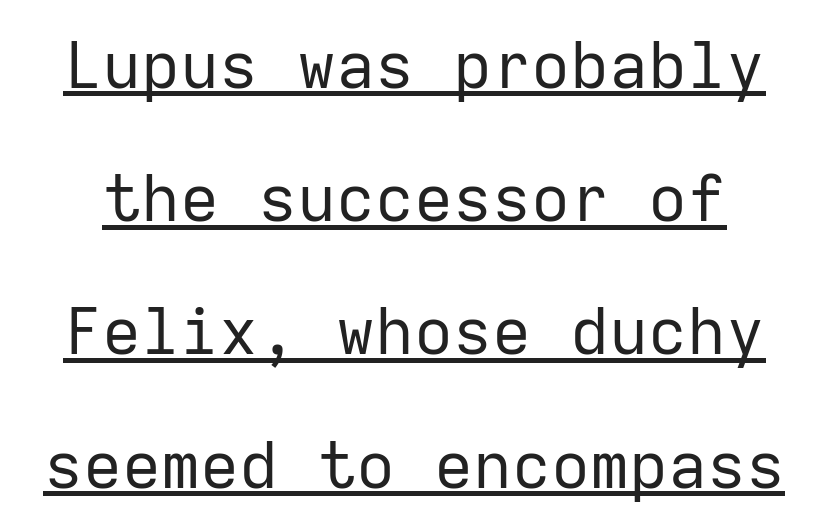
Every stem runs plumb, perpendicular to the baseline. This rendering features underlined lettering. If you measured baseline to baseline, you'd find a long distance. Do the characters align in a grid? Yes, the font is monospaced.
